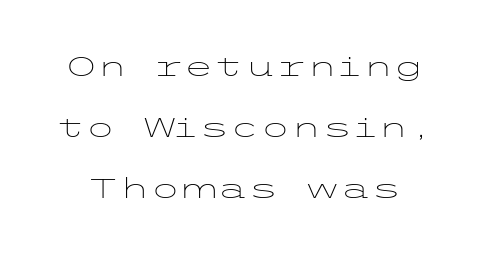
{"serif": "no", "italic": "no", "bold": "no", "weight": "light", "width": "wide", "stroke_contrast": "low", "x_height": "medium", "underline": "no", "line_spacing": "loose", "line_spacing_ratio": 2.18, "letter_spacing": "normal", "letter_spacing_em": 0.0, "glyph_px": 28}
